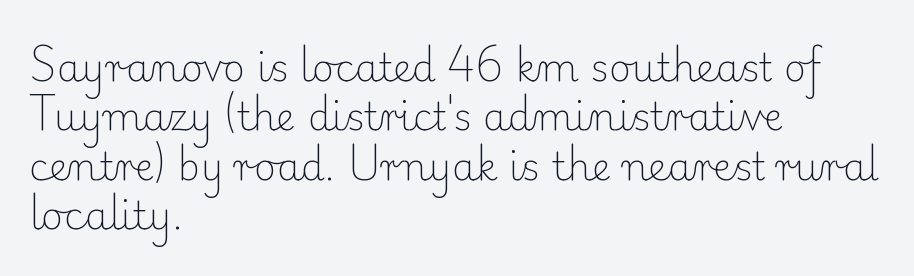
Q: Is the text bold? A: No.
Q: Is the text italic (slanted)? A: No, it is upright.
Q: Is the typeface a serif or a sans-serif typeface? A: Serif.
Q: Is the text underlined? A: No.
Q: How is the paragraph aligned? A: Left-aligned.
Q: Is the spacing between letters normal or unusually wide? A: Normal.
Q: Is the spacing between lines tight, normal or loose? A: Normal.
Q: Width (condensed, normal, or wide)? A: Normal.
Q: Stroke contrast? A: Low.
Q: x-height? A: Small.
Q: Monospaced? A: No.
